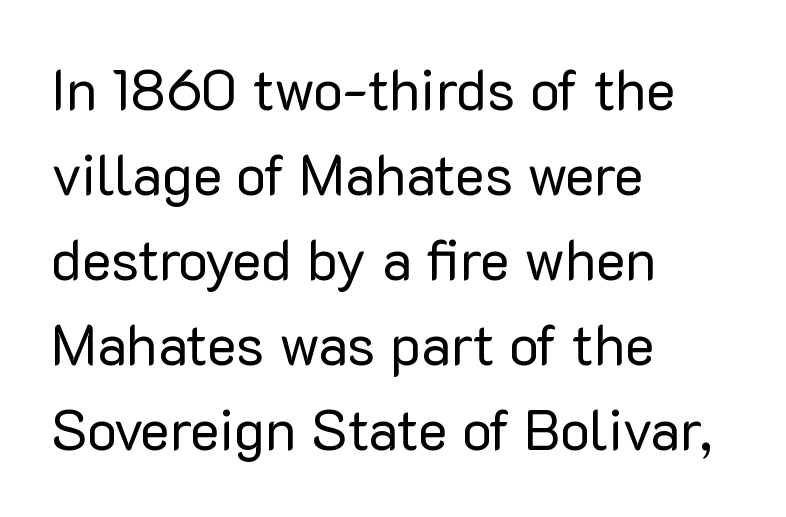
The lines sit at an ordinary, default distance from one another. Nope, not italic — everything's standing straight. Are there feet on the stems? There aren't — it's a sans. Compared with a typical body face, this is equally light or lighter still.
